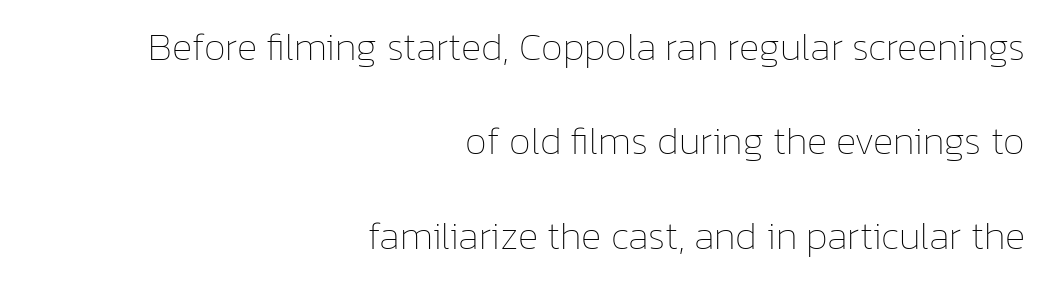
The image shows 39 px thin type, upright; set right-aligned, loose line spacing (2.42x), normal letter spacing, not underlined; low stroke contrast and a medium x-height.
